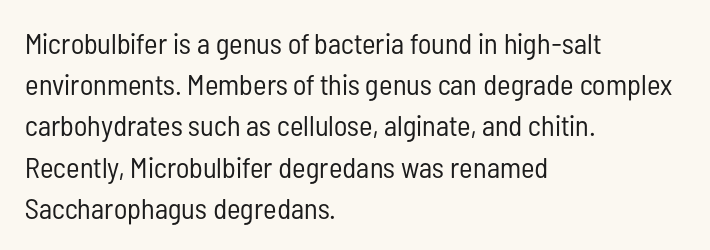
The lettering stays uniformly vertical, giving the passage a roman look. The rendering shows plain stroke endings on the letterforms — a sans-serif design. Each letter keeps its own natural width here, so spacing adapts to shape. Glance below the letters and you will spot only blank space. Default kerning and tracking; the words read as compact shapes.
